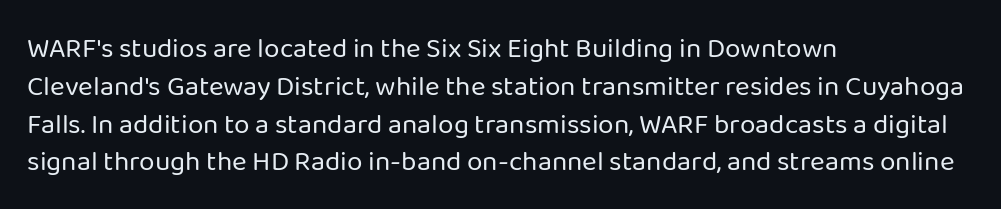
Q: Is the text bold? A: No.
Q: Is the text italic (slanted)? A: No, it is upright.
Q: Is the typeface a serif or a sans-serif typeface? A: Sans-serif.
Q: Is the text underlined? A: No.
Q: How is the paragraph aligned? A: Left-aligned.
Q: Is the spacing between letters normal or unusually wide? A: Normal.
Q: Is the spacing between lines tight, normal or loose? A: Normal.
Q: Width (condensed, normal, or wide)? A: Normal.
Q: Stroke contrast? A: Low.
Q: x-height? A: Medium.
Q: Monospaced? A: No.
